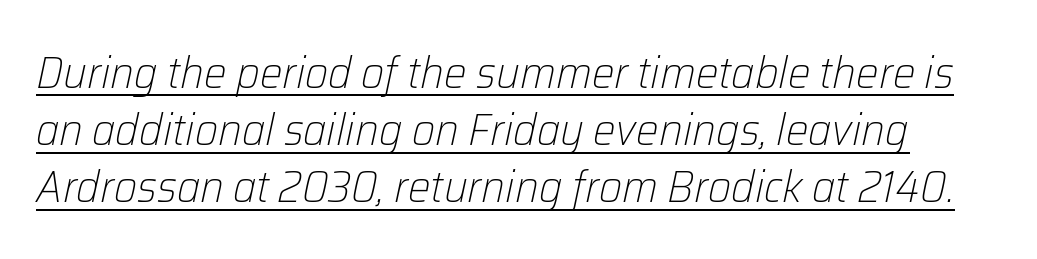
Each letter keeps its own natural width here, so spacing adapts to shape. Somebody hit Ctrl+U on this one — the words are underlined. Looking at the ascenders, they clearly lean. Stroke thickness stays within the range of a standard reading face or lighter. This block has exactly the height ordinary leading produces.
